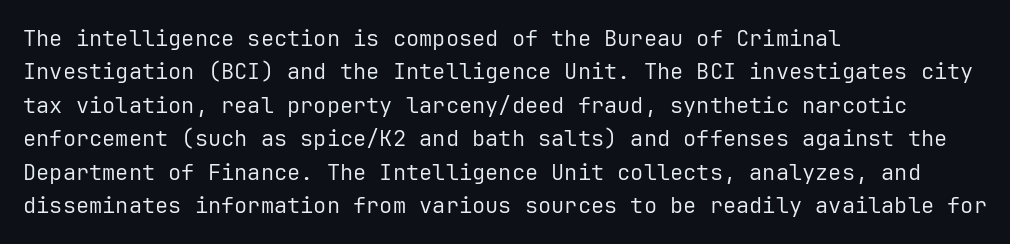
The image shows 22 px text type, upright; set left-aligned, normal line spacing (1.52x), normal letter spacing, not underlined.
